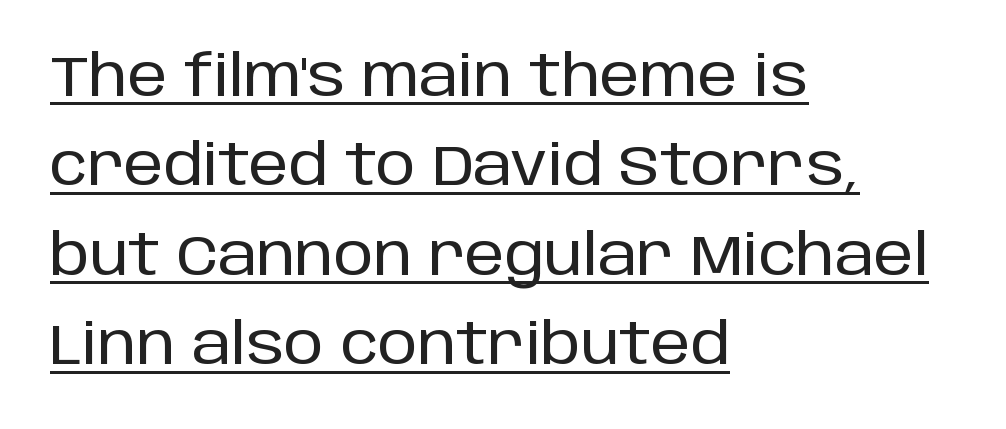
{"serif": "no", "italic": "no", "width": "normal", "stroke_contrast": "low", "x_height": "large", "monospaced": "no", "underline": "yes", "align": "left", "line_spacing": "normal", "line_spacing_ratio": 1.57, "letter_spacing": "normal", "letter_spacing_em": 0.0, "glyph_px": 57}
